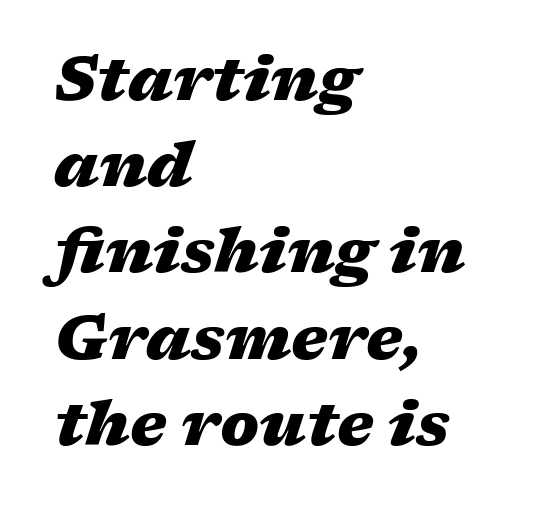
The image shows 62 px heavy, wide type, italic (leaning right); set left-aligned, normal line spacing (1.39x), normal letter spacing, not underlined; medium stroke contrast and a medium x-height.
